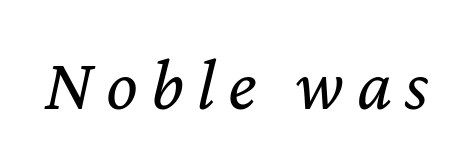
{"italic": "yes", "lean": "right", "slant_degrees": 12, "bold": "no", "weight": "regular", "width": "normal", "stroke_contrast": "low", "x_height": "medium", "monospaced": "no", "underline": "no", "glyph_px": 75}
